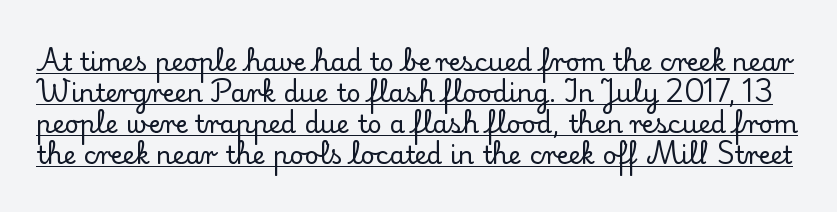
Q: Is the text italic (slanted)? A: No, it is upright.
Q: Is the text underlined? A: Yes.
Q: Is the spacing between letters normal or unusually wide? A: Normal.
